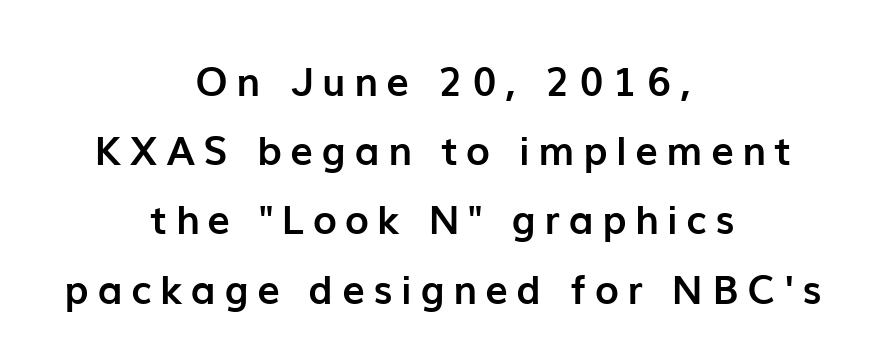
Q: Is the text bold? A: Yes.
Q: Is the text italic (slanted)? A: No, it is upright.
Q: Is the typeface a serif or a sans-serif typeface? A: Sans-serif.
Q: Is the text underlined? A: No.
Q: How is the paragraph aligned? A: Centered.
Q: Is the spacing between letters normal or unusually wide? A: Unusually wide.
Q: Width (condensed, normal, or wide)? A: Normal.
Q: Stroke contrast? A: Low.
Q: x-height? A: Medium.
Q: Monospaced? A: No.
